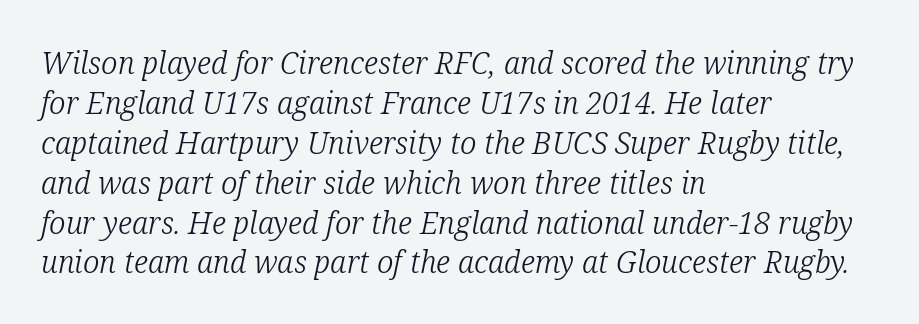
The image shows 30 px light serif type, italic (leaning right); set left-aligned, normal line spacing (1.33x), normal letter spacing, not underlined; low stroke contrast and a medium x-height.
